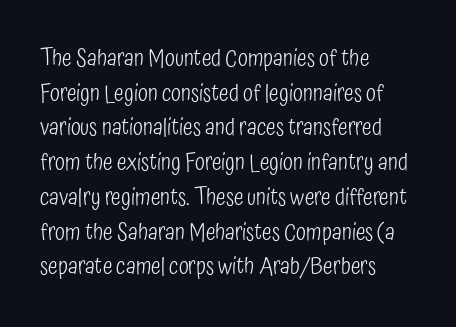
Q: Is the text bold? A: No.
Q: Is the text italic (slanted)? A: No, it is upright.
Q: Is the text underlined? A: No.
Q: How is the paragraph aligned? A: Left-aligned.
Q: Is the spacing between letters normal or unusually wide? A: Normal.
Q: Is the spacing between lines tight, normal or loose? A: Normal.
